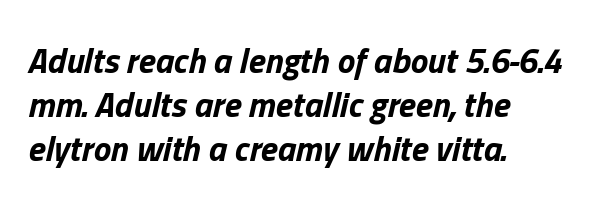
Q: Is the text bold? A: Yes.
Q: Is the text italic (slanted)? A: Yes, it leans right by about 13 degrees.
Q: Is the text underlined? A: No.
Q: How is the paragraph aligned? A: Left-aligned.
Q: Is the spacing between letters normal or unusually wide? A: Normal.
Q: Is the spacing between lines tight, normal or loose? A: Normal.
Q: Width (condensed, normal, or wide)? A: Normal.
Q: Stroke contrast? A: Low.
Q: x-height? A: Medium.
Q: Monospaced? A: No.
